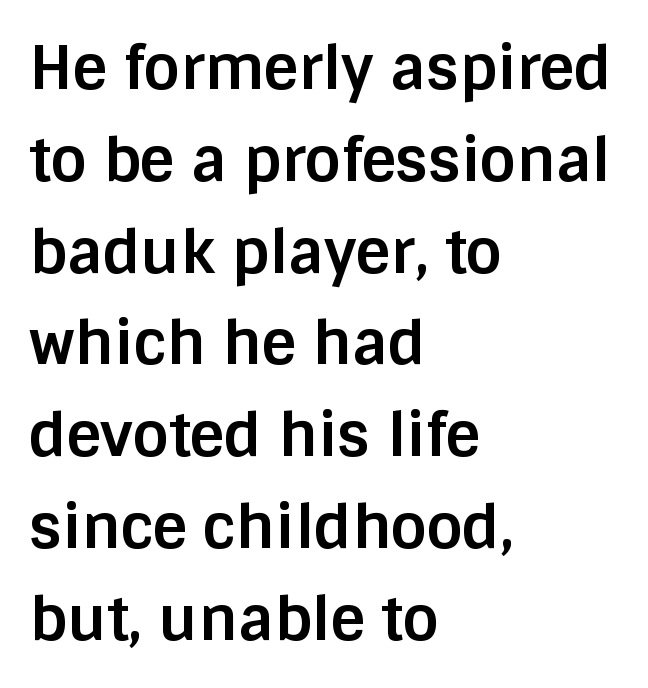
Compared with typical body copy, the letter spacing here is the same. The letters advance in unequal steps, a hallmark of proportional type. Horizontal bands of white between lines are of average thickness. What kind of face is this? One without serifs — a sans. Just letters on the line, the space beneath them empty.
